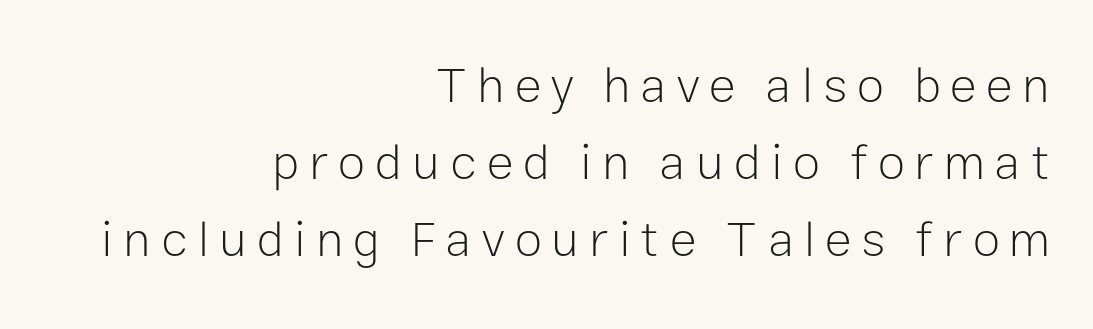
The image shows 50 px light sans-serif type, upright; set right-aligned, normal line spacing (1.54x), unusually wide letter spacing (+0.2 em), not underlined; low stroke contrast and a medium x-height.
